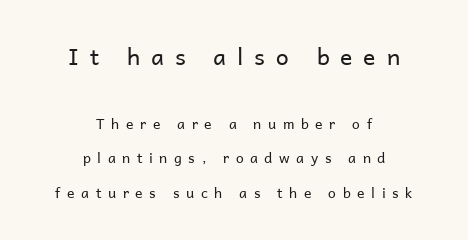
The image shows 23 px text type, upright; set centered, loose line spacing (2.46x), unusually wide letter spacing (+0.47 em), not underlined; the first (top) block is 1.64x larger.
